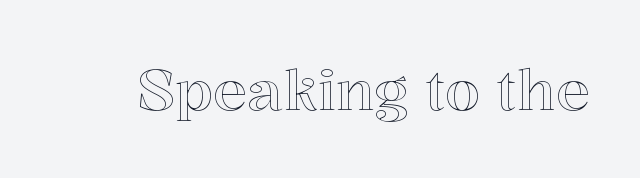
The image shows 57 px text type, upright; set normal letter spacing, not underlined; a medium x-height.
